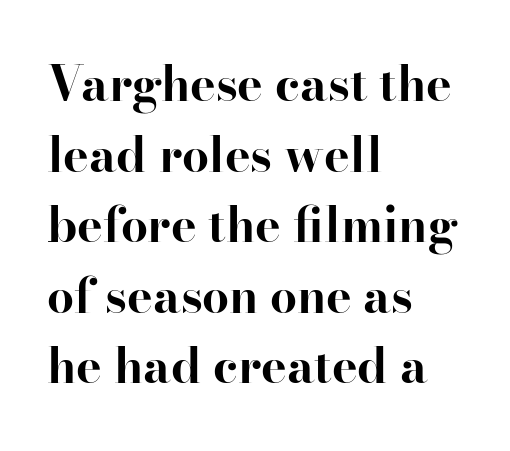
These lines carry a lot of weight — the face is fully bold. The text was rendered using a seriffed face with decorative stroke endings. Here the designer chose a conventional face with non-uniform glyph widths. Nope, not italic — everything's standing straight. The space between consecutive lines is moderate.
